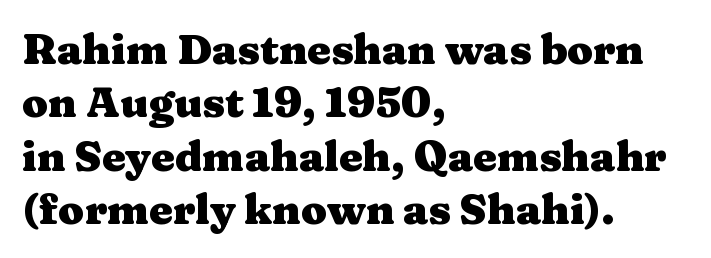
Posture: upright roman. Regular leading. The typesetter chose a ragged-right arrangement here. Anything drawn beneath the words? Only blank space. The letterforms sit shoulder to shoulder at normal distance.
